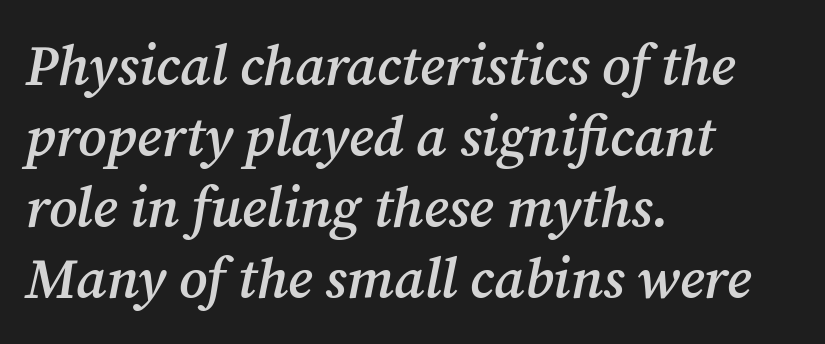
Q: Is the text bold? A: Semi-bold.
Q: Is the text italic (slanted)? A: Yes, it leans right by about 12 degrees.
Q: Is the typeface a serif or a sans-serif typeface? A: Serif.
Q: Is the text underlined? A: No.
Q: How is the paragraph aligned? A: Left-aligned.
Q: Is the spacing between letters normal or unusually wide? A: Normal.
Q: Is the spacing between lines tight, normal or loose? A: Normal.
Q: Width (condensed, normal, or wide)? A: Normal.
Q: Stroke contrast? A: Medium.
Q: x-height? A: Medium.
Q: Monospaced? A: No.
